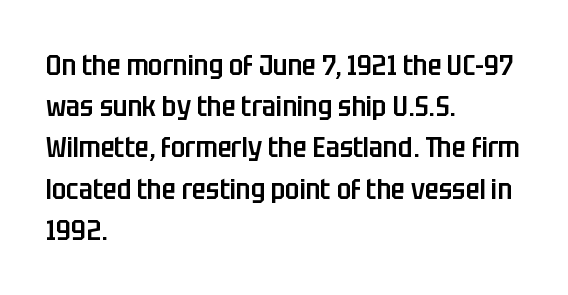
A fair bit of extra ink — the face is semibold, not bold. A typesetter would label this face a sans. These lines are rendered in a variable-pitch font. The leading is moderate, giving the passage an even texture. The ragged edge is on the right, which tells us the setting is flush left.
